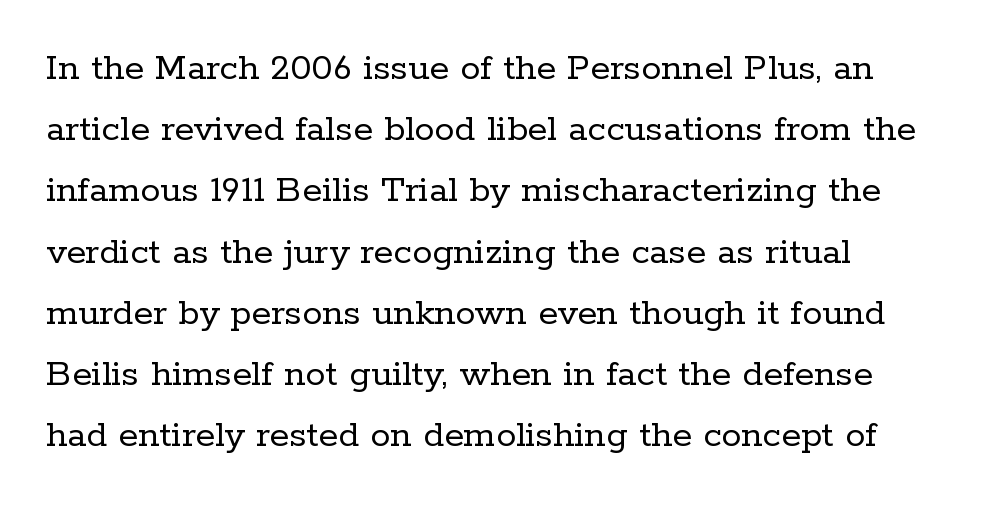
The image shows 40 px regular-weight serif type, upright; set normal line spacing (1.53x), normal letter spacing, not underlined; low stroke contrast and a medium x-height.
